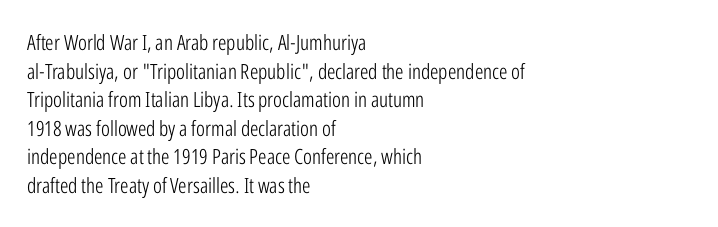
Line beginnings align vertically; line endings do not. Whoever set this chose a conventional vertical rhythm. Stroke mass is kept to a normal reading level or below. Nobody touched the tracking dial on this one.
